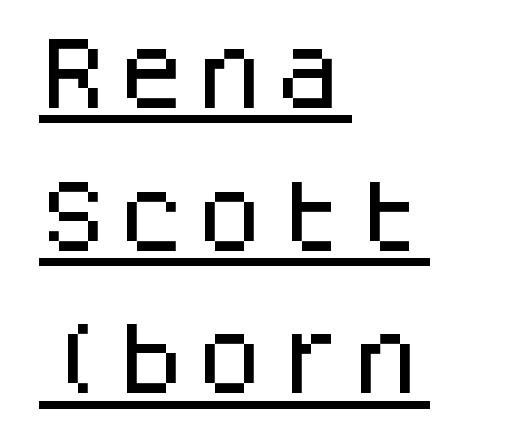
The rendering anchors every line to the left-hand side. Posture: upright roman. Has an underline been added? It has. A typesetter would call this monospace, since all characters share one set width. The font family rendered here belongs to the sans-serif group. Default kerning and tracking; the words read as compact shapes.
